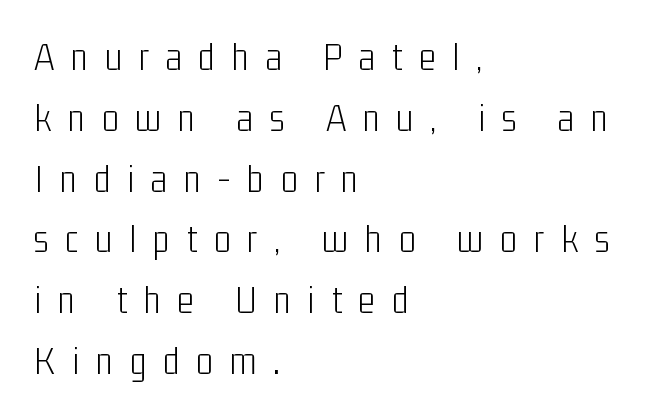
Q: Is the text bold? A: No.
Q: Is the text italic (slanted)? A: No, it is upright.
Q: Is the typeface a serif or a sans-serif typeface? A: Sans-serif.
Q: Is the text underlined? A: No.
Q: How is the paragraph aligned? A: Left-aligned.
Q: Is the spacing between letters normal or unusually wide? A: Unusually wide.
Q: Is the spacing between lines tight, normal or loose? A: Normal.
Q: Width (condensed, normal, or wide)? A: Condensed.
Q: Stroke contrast? A: Low.
Q: x-height? A: Medium.
Q: Monospaced? A: No.
